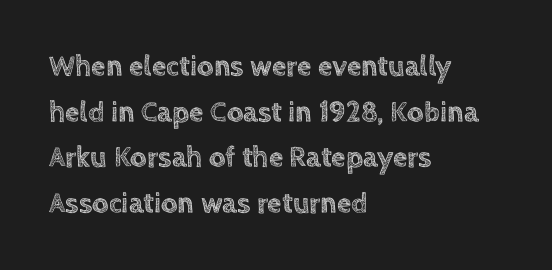
{"italic": "no", "width": "normal", "x_height": "large", "monospaced": "no", "underline": "no", "align": "left", "line_spacing": "normal", "line_spacing_ratio": 1.57, "letter_spacing": "normal", "letter_spacing_em": 0.0, "glyph_px": 29}
